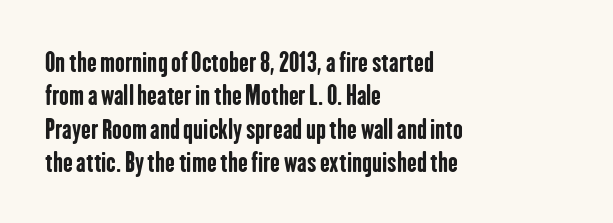
{"italic": "no", "bold": "yes", "underline": "no", "align": "left", "line_spacing": "normal", "line_spacing_ratio": 1.28, "letter_spacing": "normal", "letter_spacing_em": 0.0, "glyph_px": 26}
